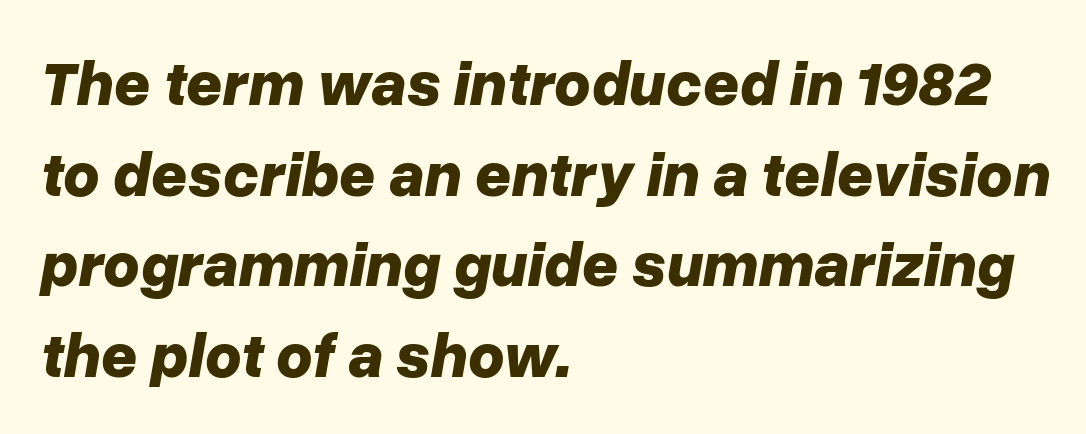
{"italic": "yes", "lean": "right", "slant_degrees": 10, "bold": "yes", "weight": "bold", "width": "normal", "stroke_contrast": "low", "x_height": "medium", "monospaced": "no", "underline": "no", "align": "left", "line_spacing": "normal", "line_spacing_ratio": 1.44, "letter_spacing": "normal", "letter_spacing_em": 0.0, "glyph_px": 63}
